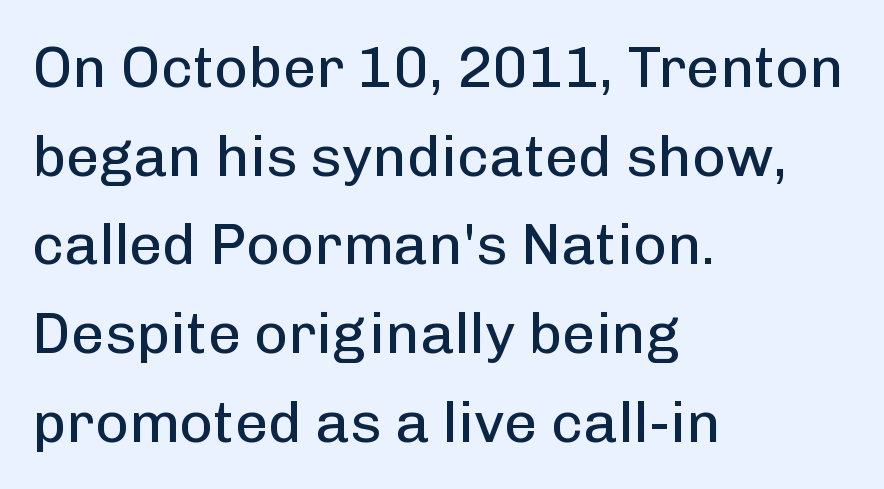
The image shows 58 px regular-weight sans-serif type, upright; set left-aligned, normal line spacing (1.53x), normal letter spacing, not underlined; low stroke contrast and a medium x-height.
